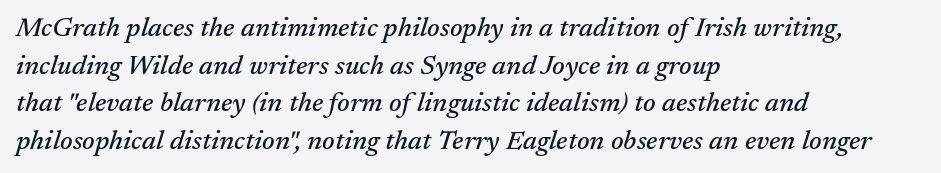
{"italic": "yes", "lean": "right", "slant_degrees": 17, "underline": "no", "align": "left", "line_spacing": "normal", "line_spacing_ratio": 1.39, "letter_spacing": "normal", "letter_spacing_em": 0.0, "glyph_px": 27}
